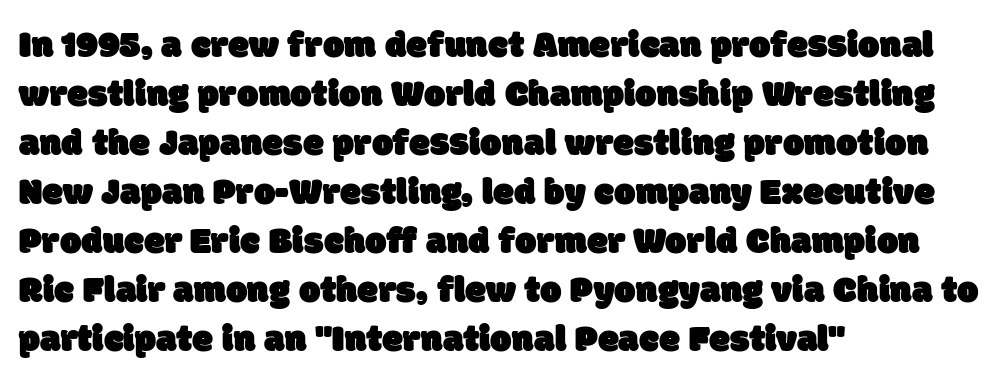
The image shows 38 px sans-serif type; set left-aligned, normal line spacing (1.29x), normal letter spacing, not underlined; low stroke contrast and a large x-height.
